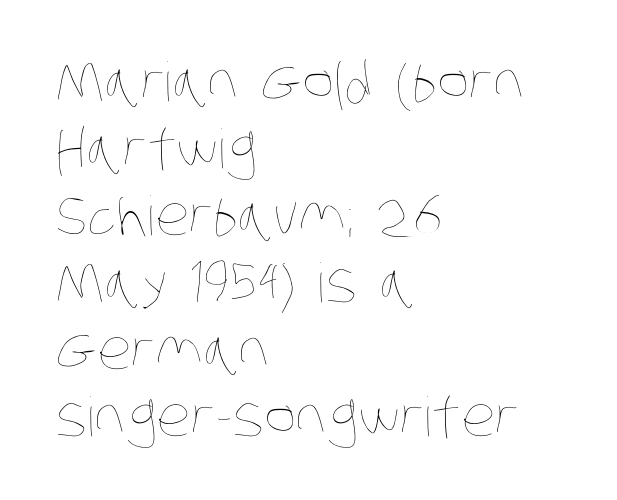
Q: Is the text bold? A: No.
Q: Is the text underlined? A: No.
Q: How is the paragraph aligned? A: Left-aligned.
Q: Is the spacing between letters normal or unusually wide? A: Normal.
Q: Width (condensed, normal, or wide)? A: Condensed.
Q: Stroke contrast? A: Low.
Q: x-height? A: Large.
Q: Monospaced? A: No.
